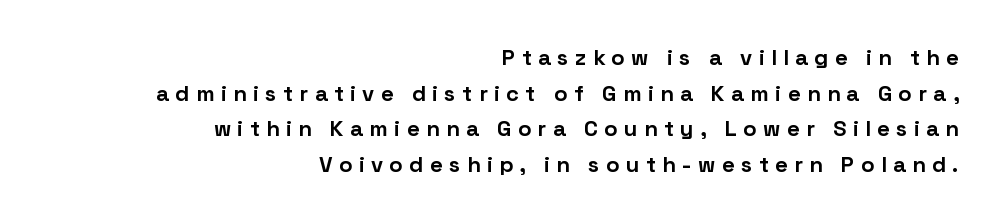
The image shows 22 px bold type, upright; set right-aligned, normal line spacing (1.62x), unusually wide letter spacing (+0.29 em), not underlined.
